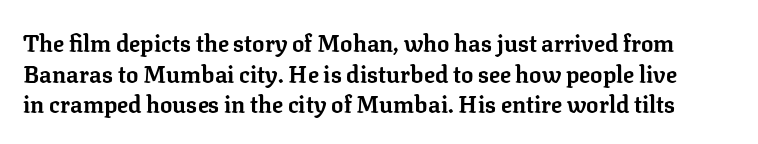
The image shows 23 px bold type, upright; set normal line spacing (1.33x), normal letter spacing, not underlined.
